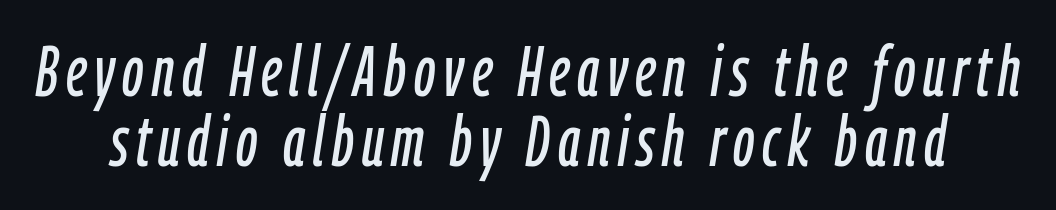
Bare-footed words on every line. Character widths vary here, with narrow letters taking less room than wide ones. Vertical spacing — tight. Italic: yes, the glyphs are oblique.
